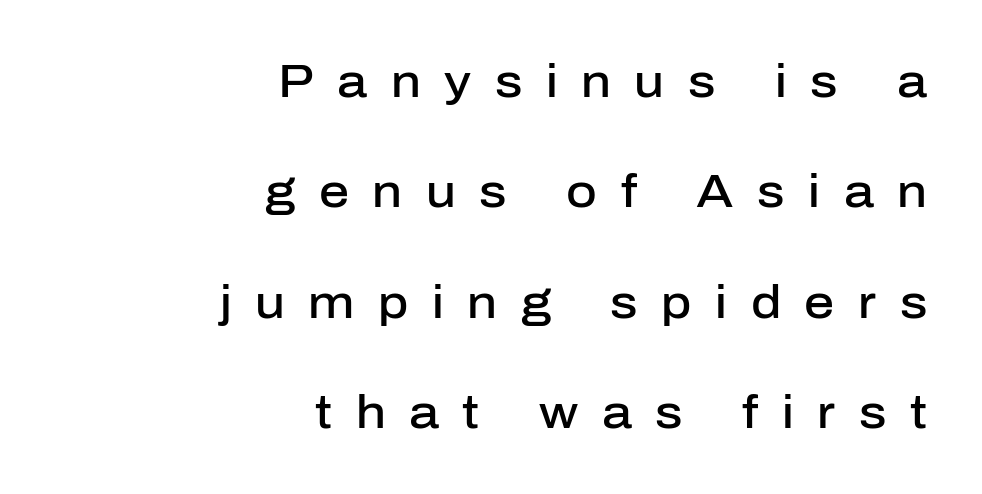
{"serif": "no", "italic": "no", "bold": "semi", "weight": "semibold", "width": "normal", "stroke_contrast": "low", "x_height": "medium", "monospaced": "no", "underline": "no", "align": "right", "line_spacing": "loose", "line_spacing_ratio": 2.35, "letter_spacing": "wide", "letter_spacing_em": 0.5, "glyph_px": 47}
